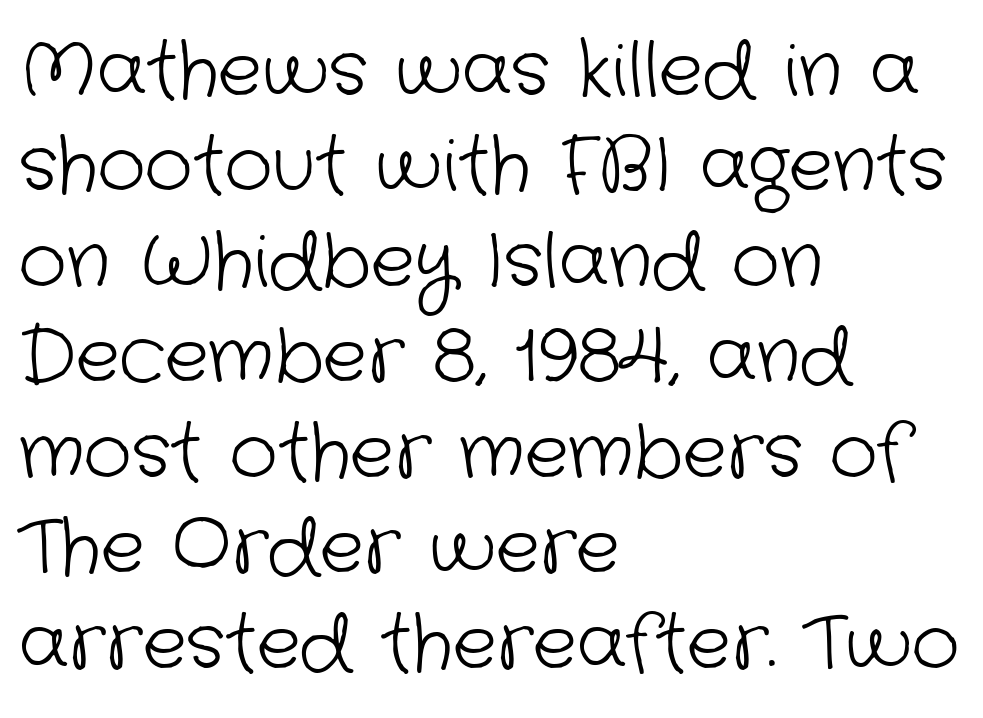
Each row of text sits above clean, open space. What kind of face is this? One without serifs — a sans. The setting favours the left margin, as ordinary paragraphs usually do. Each new line begins a customary step beneath the previous one.
